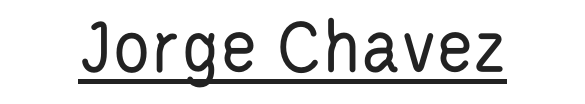
The image shows 79 px regular-weight, condensed sans-serif type, upright; set normal letter spacing, underlined; low stroke contrast and a large x-height.
